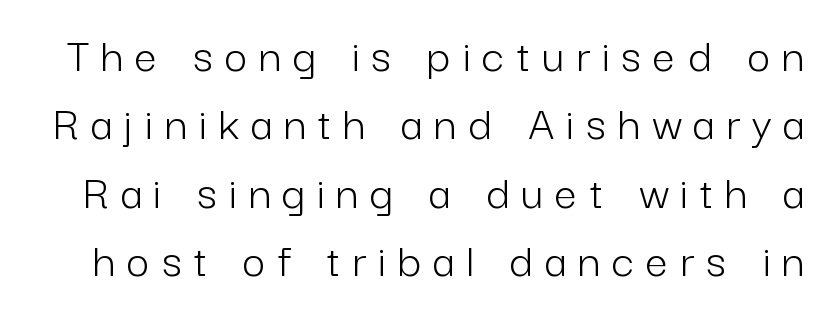
Q: Is the text bold? A: No.
Q: Is the text italic (slanted)? A: No, it is upright.
Q: Is the typeface a serif or a sans-serif typeface? A: Sans-serif.
Q: Is the text underlined? A: No.
Q: Is the spacing between letters normal or unusually wide? A: Unusually wide.
Q: Is the spacing between lines tight, normal or loose? A: Normal.
Q: Width (condensed, normal, or wide)? A: Normal.
Q: Stroke contrast? A: Low.
Q: x-height? A: Medium.
Q: Monospaced? A: No.
